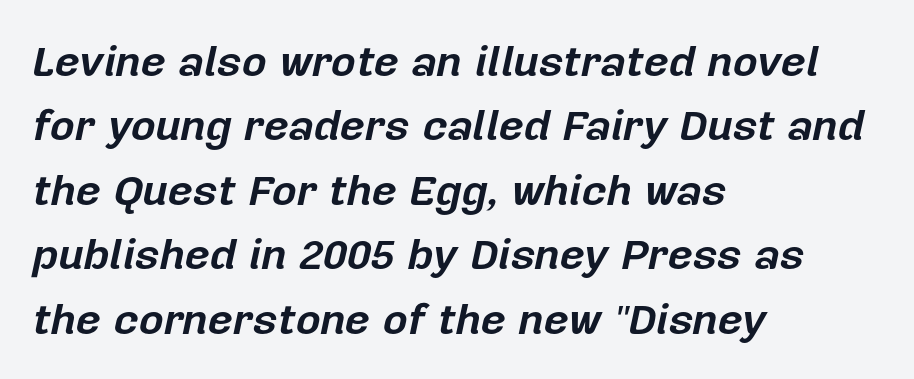
{"italic": "yes", "lean": "right", "slant_degrees": 12, "bold": "yes", "weight": "bold", "width": "normal", "stroke_contrast": "low", "x_height": "medium", "monospaced": "no", "underline": "no", "align": "left", "line_spacing": "normal", "line_spacing_ratio": 1.5, "letter_spacing": "normal", "letter_spacing_em": 0.0, "glyph_px": 43}
